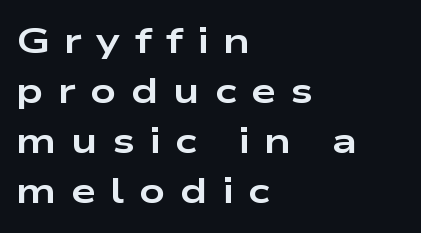
This sample is left-justified, so line endings fall wherever the words run out. Character widths vary here, with narrow letters taking less room than wide ones. This is heavy type, rendered in bold. A roman cut, with each character standing at attention. A clean baseline with only descenders dipping below it.
